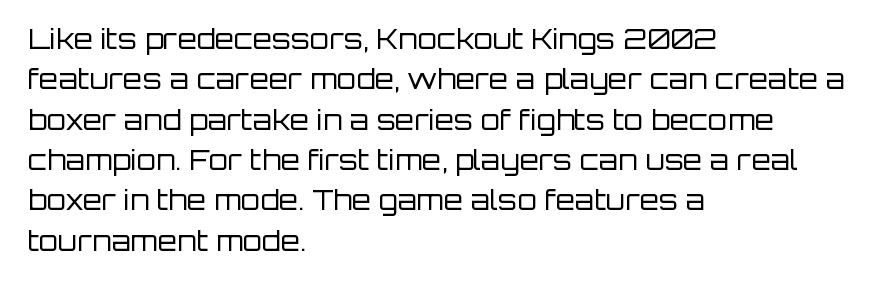
{"serif": "no", "italic": "no", "bold": "no", "weight": "regular", "width": "normal", "stroke_contrast": "low", "x_height": "large", "monospaced": "no", "underline": "no", "align": "left", "line_spacing": "normal", "line_spacing_ratio": 1.44, "letter_spacing": "normal", "letter_spacing_em": 0.0, "glyph_px": 28}
